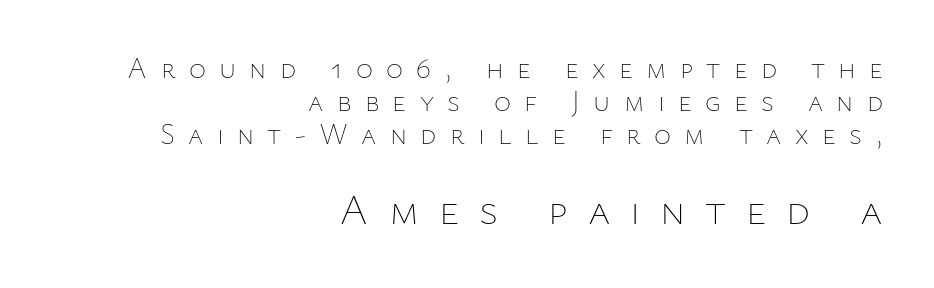
{"italic": "no", "bold": "no", "weight": "thin", "width": "normal", "stroke_contrast": "low", "x_height": "medium", "monospaced": "no", "underline": "no", "align": "right", "line_spacing": "tight", "line_spacing_ratio": 1.13, "letter_spacing": "wide", "letter_spacing_em": 0.46, "larger_block": "second", "size_ratio": 1.48, "glyph_px": 43}
